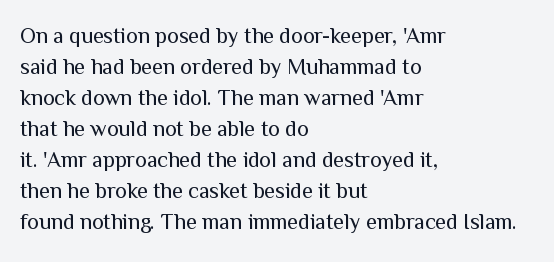
The words here are not underlined. Default kerning and tracking; the words read as compact shapes. The paragraph shown leans on its left margin. Posture: straight, roman, zero tilt. Vertical stems look standard width or narrower in stroke. Vertical spacing — default.
